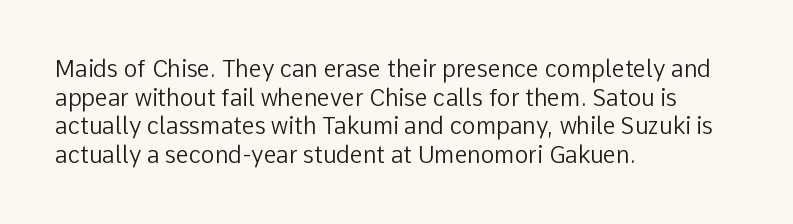
The image shows 23 px text type, upright; set left-aligned, line spacing 1.24x, normal letter spacing, not underlined.
